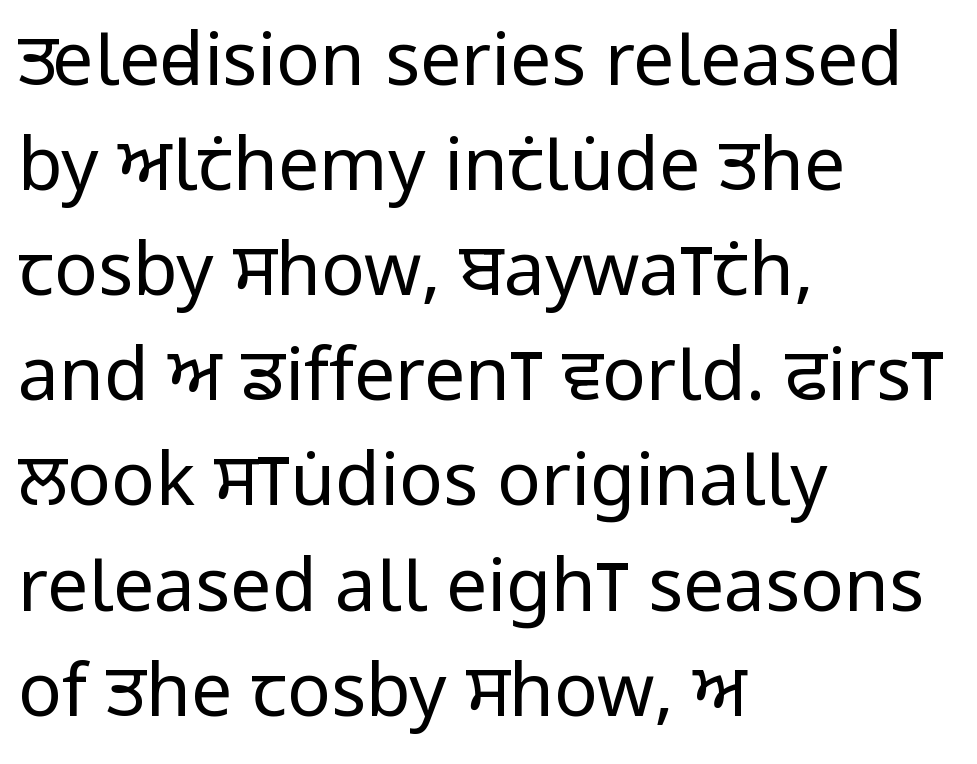
The image shows 73 px regular-weight, condensed sans-serif type, upright; set left-aligned, normal line spacing (1.44x), normal letter spacing, not underlined; low stroke contrast and a large x-height.
